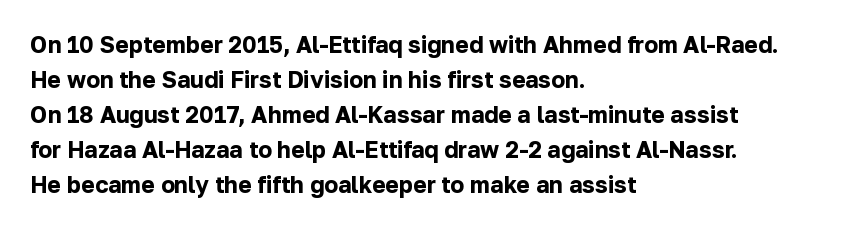
A normal amount of white space separates one row of letters from the next. The lines in this sample share a left origin and differ only in where they stop. Characters follow at the spacing the type designer built in. In terms of weight, the rendering is a true, heavy bold.
